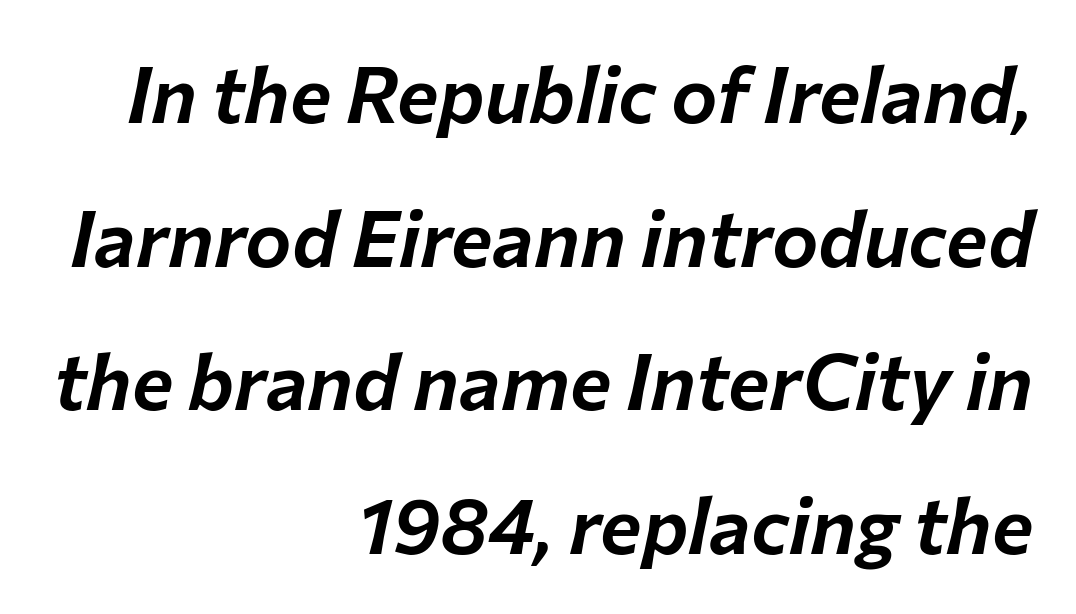
{"italic": "yes", "lean": "right", "slant_degrees": 12, "width": "normal", "stroke_contrast": "low", "x_height": "medium", "monospaced": "no", "underline": "no", "align": "right", "line_spacing_ratio": 1.84, "letter_spacing": "normal", "letter_spacing_em": 0.0, "glyph_px": 78}
